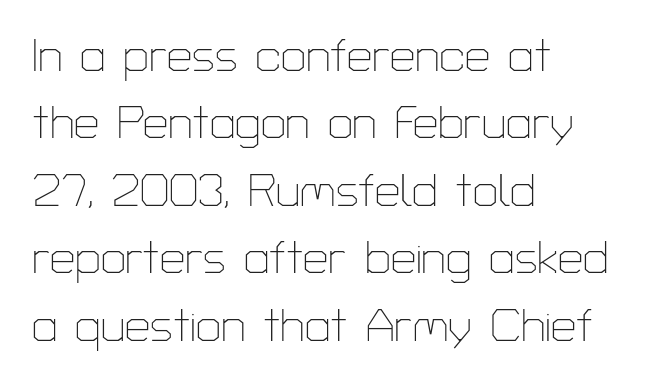
Unlike a traditional serif, this face leaves its strokes unadorned. The passage shown has conventional tracking throughout. Each new line begins a customary step beneath the previous one. No letter is thick-stroked: the sample isn't bold. A typesetter would call this proportional, since set widths differ per character. You can tell it's not italic because the verticals are truly vertical.
